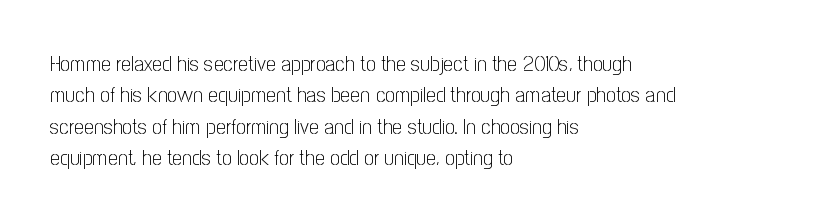
{"italic": "no", "bold": "no", "underline": "no", "align": "left", "line_spacing": "normal", "line_spacing_ratio": 1.43, "letter_spacing": "normal", "letter_spacing_em": 0.0, "glyph_px": 22}
